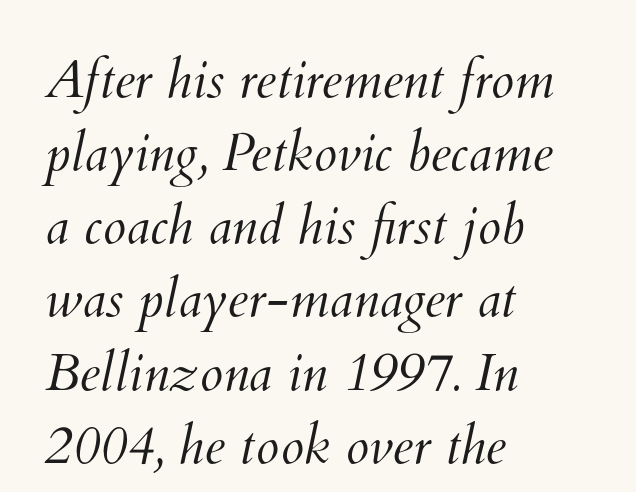
Weight class: somewhere from thin through regular. You could not count columns in this text — the font is proportionally spaced. The vertical gap from one line to the next is medium. Reading down the block, your eye returns to a fixed left position each line. Short note: letters normally spaced. Descender tails drop into unmarked territory.
